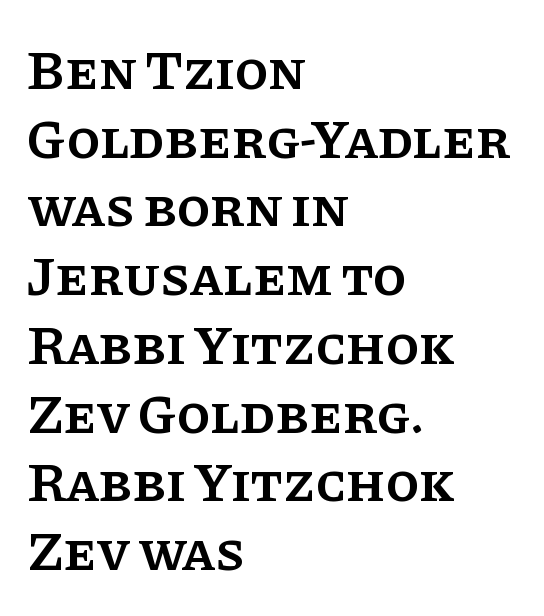
Q: Is the text bold? A: Semi-bold.
Q: Is the text italic (slanted)? A: No, it is upright.
Q: Is the typeface a serif or a sans-serif typeface? A: Serif.
Q: Is the text underlined? A: No.
Q: How is the paragraph aligned? A: Left-aligned.
Q: Is the spacing between letters normal or unusually wide? A: Normal.
Q: Is the spacing between lines tight, normal or loose? A: Normal.
Q: Width (condensed, normal, or wide)? A: Normal.
Q: Stroke contrast? A: Low.
Q: x-height? A: Large.
Q: Monospaced? A: No.
